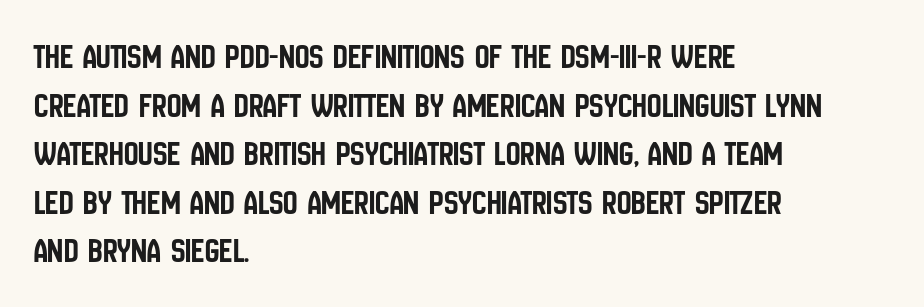
Rule under the text: the space is simply empty. This sample has the flowing, uneven cadence of proportional lettering. This is sans-serif lettering, the kind often seen on screens and signage. Quick note: not italic, upright.
